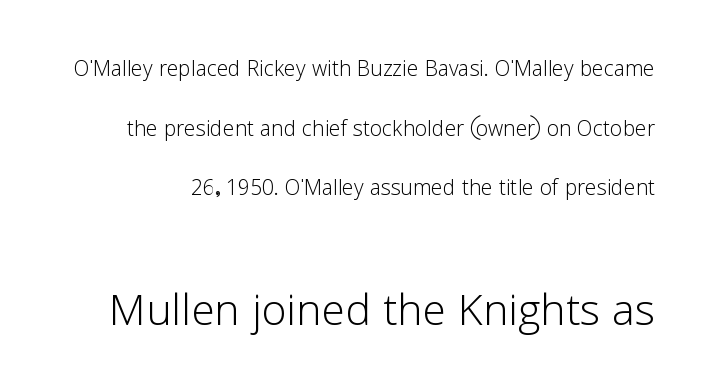
Summary of vertical rhythm: relaxed, with wide interline spacing. Bold? No — there's no thickening of the strokes. Type size steps up from the first block to the second. Clear beneath every line of the passage. The letters advance in unequal steps, a hallmark of proportional type. Between one letter and the next there's only the usual sliver of space.
